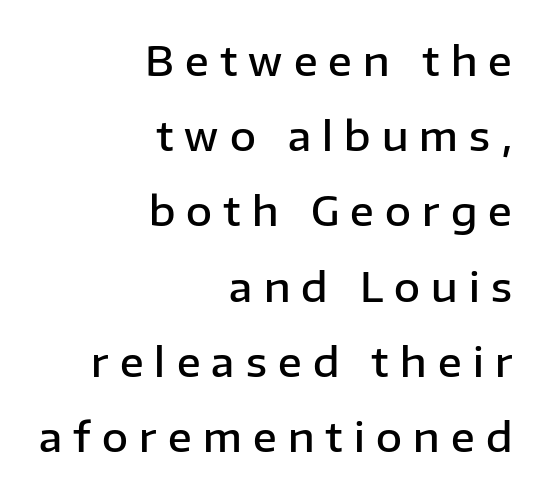
Q: Is the text bold? A: Semi-bold.
Q: Is the text italic (slanted)? A: No, it is upright.
Q: Is the typeface a serif or a sans-serif typeface? A: Sans-serif.
Q: Is the text underlined? A: No.
Q: How is the paragraph aligned? A: Right-aligned.
Q: Is the spacing between letters normal or unusually wide? A: Unusually wide.
Q: Width (condensed, normal, or wide)? A: Normal.
Q: Stroke contrast? A: Low.
Q: x-height? A: Medium.
Q: Monospaced? A: No.
